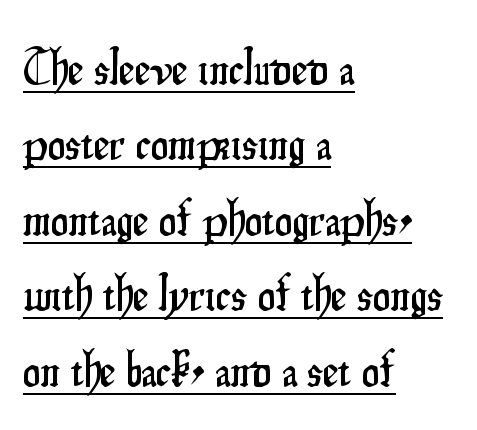
Q: Is the text italic (slanted)? A: No, it is upright.
Q: Is the typeface a serif or a sans-serif typeface? A: Sans-serif.
Q: Is the text underlined? A: Yes.
Q: How is the paragraph aligned? A: Left-aligned.
Q: Is the spacing between letters normal or unusually wide? A: Normal.
Q: Is the spacing between lines tight, normal or loose? A: Normal.
Q: Width (condensed, normal, or wide)? A: Condensed.
Q: Stroke contrast? A: Low.
Q: x-height? A: Small.
Q: Monospaced? A: No.
